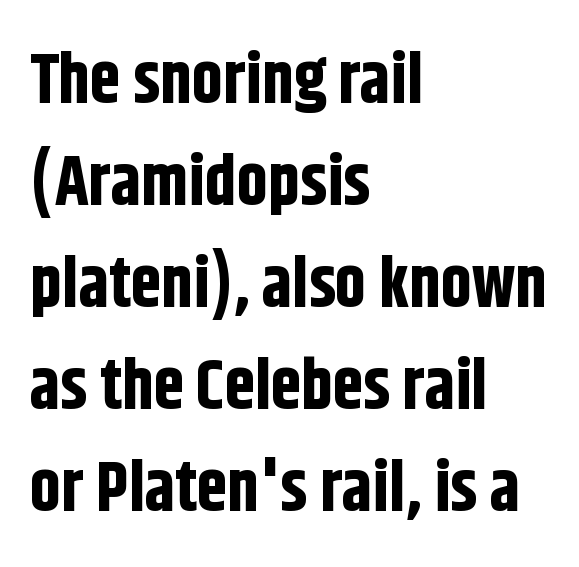
{"serif": "no", "italic": "no", "bold": "yes", "weight": "bold", "width": "condensed", "stroke_contrast": "low", "x_height": "large", "monospaced": "no", "underline": "no", "align": "left", "line_spacing": "normal", "line_spacing_ratio": 1.48, "letter_spacing": "normal", "letter_spacing_em": 0.0, "glyph_px": 69}
